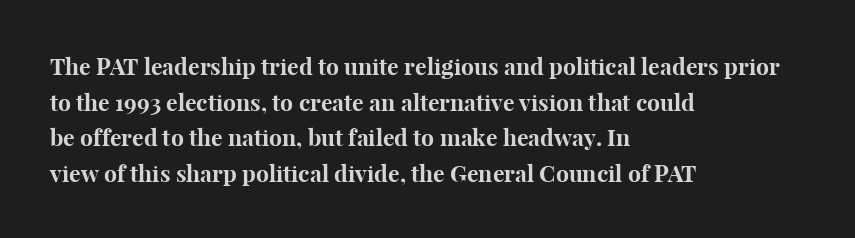
Is the block centered? No — it sits flush against the left margin. A full-strength bold gives these letters their thick strokes. The zone under the glyphs is completely vacant. This sample uses an upright cut, with every glyph sitting square on the baseline. The passage shown has conventional tracking throughout. The line-height multiplier appears to be the usual default.
